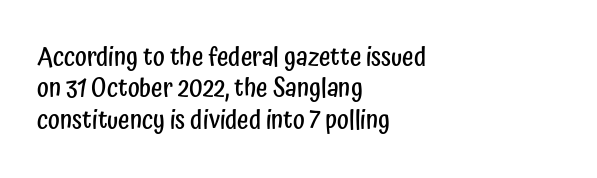
Has an underline been added? It has not. Nobody touched the tracking dial on this one. The rendering uses a semibold face; strokes are thickened but not to full bold. Style check: upright. Normally led — the rows are evenly, conventionally spaced.
